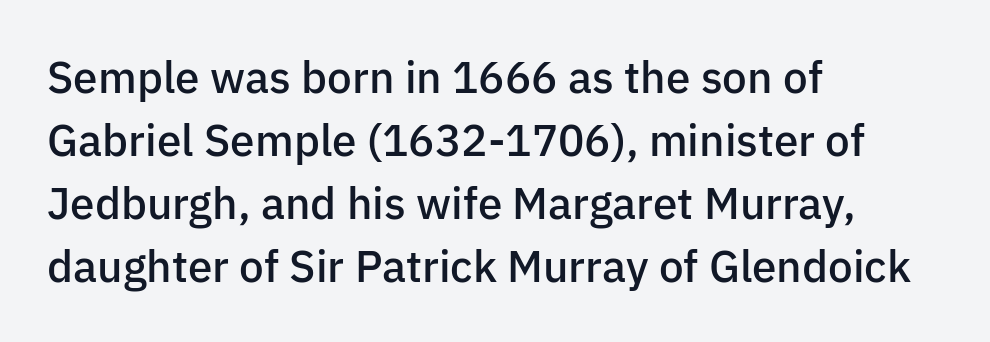
The face used here is rendered with its standard letterfit. In CSS terms this would be text-align: left. Look at the bottom of the vertical strokes: they stop flat, with no serifs. Compared with typical paragraphs, the rows here are spaced about the same.
